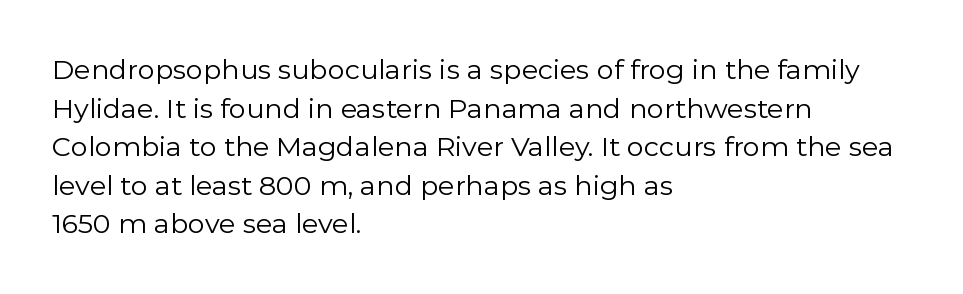
Stroke thickness stays within the range of a standard reading face or lighter. Notice how descenders clear the ascenders below comfortably — that's standard leading. There is no visible air inserted between adjacent glyphs. Casual observation: everything's shoved over to the left. The specimen omits any rule beneath the text block's lines. The letters stand straight up with perfectly vertical stems.
